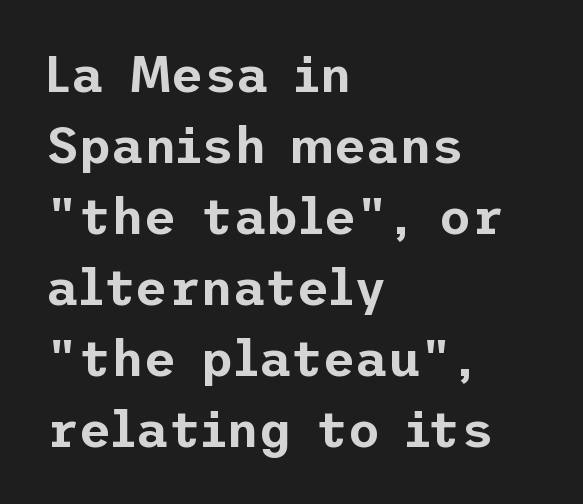
Q: Is the text italic (slanted)? A: No, it is upright.
Q: Is the typeface a serif or a sans-serif typeface? A: Sans-serif.
Q: Is the text underlined? A: No.
Q: How is the paragraph aligned? A: Left-aligned.
Q: Is the spacing between letters normal or unusually wide? A: Normal.
Q: Is the spacing between lines tight, normal or loose? A: Normal.
Q: Width (condensed, normal, or wide)? A: Normal.
Q: Stroke contrast? A: Low.
Q: x-height? A: Medium.
